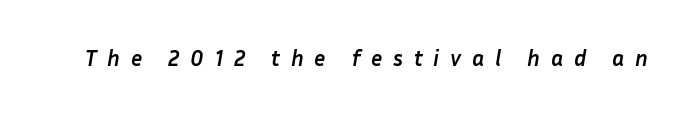
{"italic": "yes", "lean": "right", "slant_degrees": 10, "bold": "yes", "underline": "no", "letter_spacing": "wide", "letter_spacing_em": 0.49, "glyph_px": 22}
